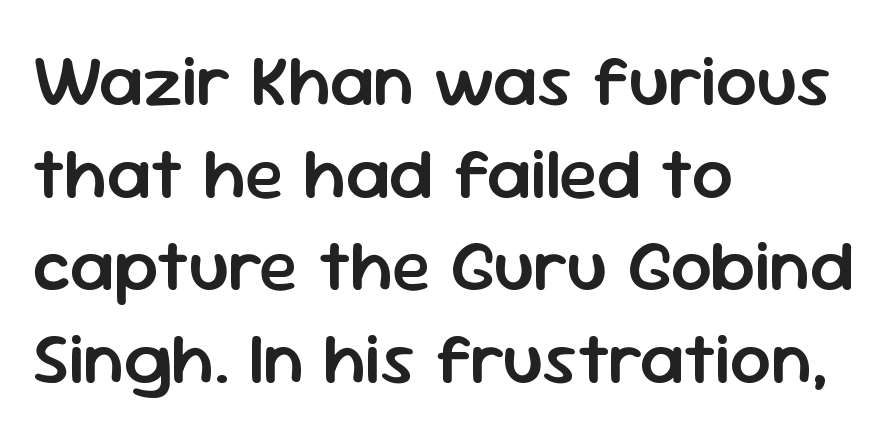
The image shows 73 px semibold sans-serif type, upright; set left-aligned, normal line spacing (1.27x), normal letter spacing, not underlined; low stroke contrast and a medium x-height.
